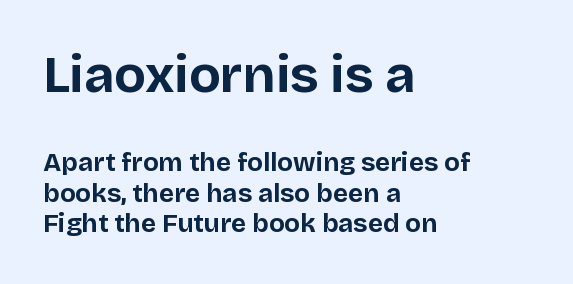
The image shows 52 px bold sans-serif type, upright; set left-aligned, line spacing 1.18x, normal letter spacing, not underlined; the first (top) block is 2.0x larger; low stroke contrast and a large x-height.
